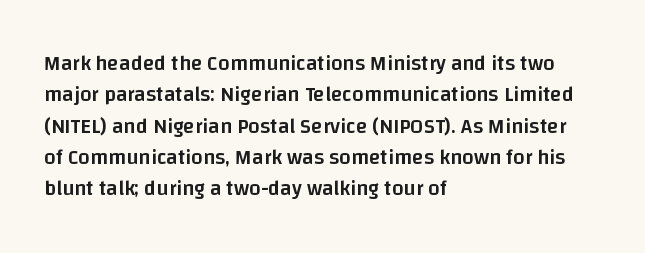
The image shows 21 px text type, upright; set left-aligned, normal line spacing (1.49x), normal letter spacing, not underlined.
